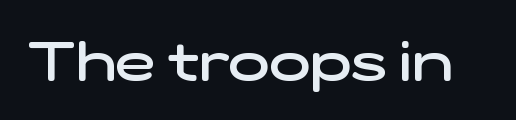
Descenders are the only things crossing below the line. The typeface chosen for these lines omits serifs. A typesetter would call this proportional, since set widths differ per character. No extra tracking has been applied to these lines.
